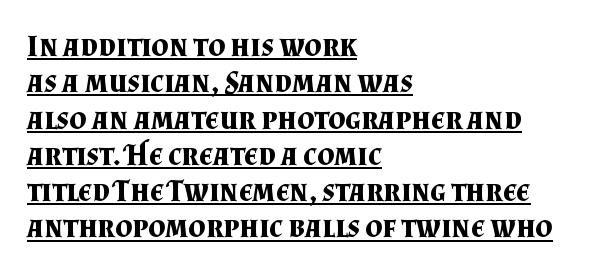
The image shows 30 px bold serif type, upright; set left-aligned, line spacing 1.21x, normal letter spacing, underlined; medium stroke contrast and a small x-height.
